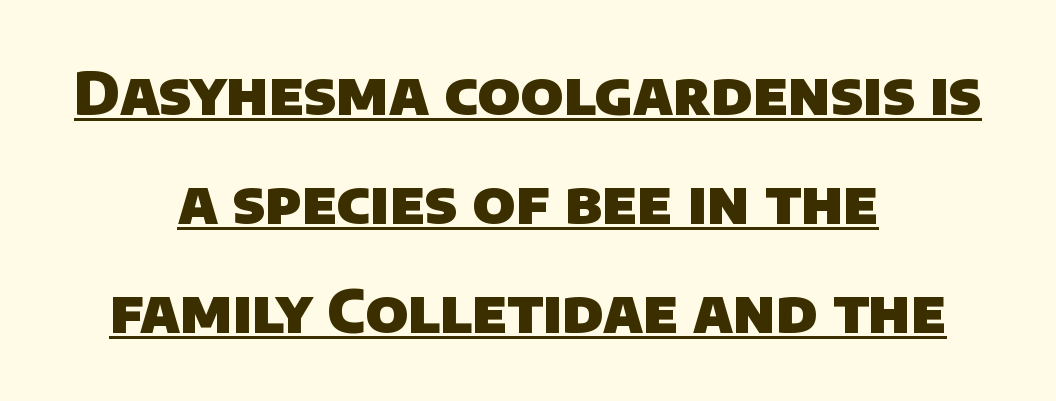
The image shows 59 px heavy sans-serif type; set centered, line spacing 1.85x, normal letter spacing, underlined; low stroke contrast and a large x-height.
